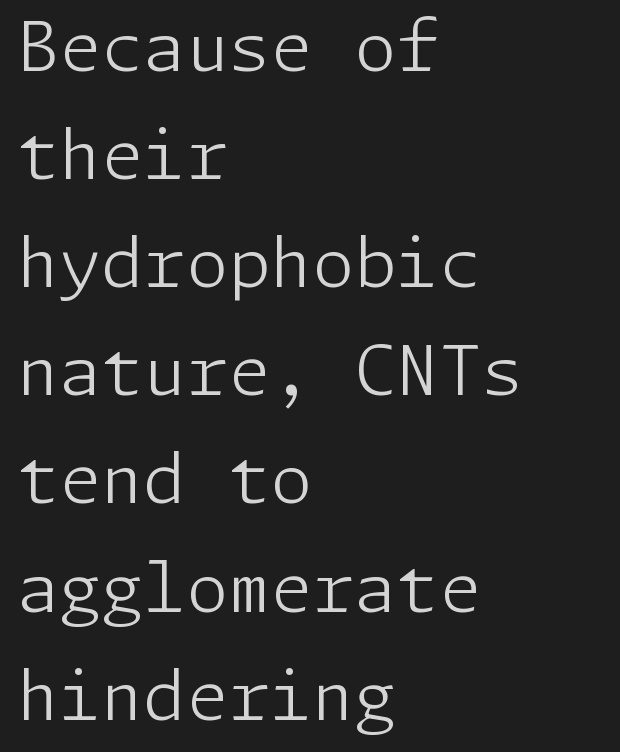
The image shows 68 px light sans-serif type, upright; set left-aligned, normal line spacing (1.59x), normal letter spacing, not underlined; low stroke contrast and a medium x-height.
